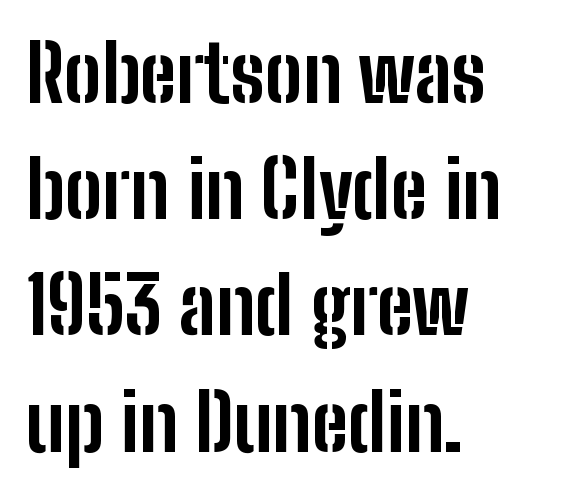
{"serif": "no", "italic": "no", "bold": "yes", "weight": "bold", "width": "condensed", "stroke_contrast": "low", "x_height": "medium", "monospaced": "no", "underline": "no", "align": "left", "line_spacing": "normal", "line_spacing_ratio": 1.49, "letter_spacing": "normal", "letter_spacing_em": 0.0, "glyph_px": 78}
